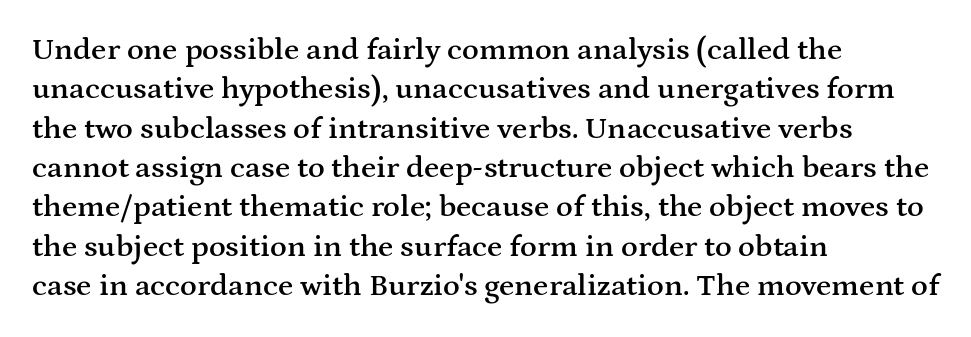
Rendered with straight, roman letterforms. The rows are spaced the way most documents space them. Each letter keeps its own natural width here, so spacing adapts to shape. Notice the strokes are somewhat thickened but not fully heavy: this is a semibold. The text block is weighted toward the left margin, trailing off unevenly rightward.
